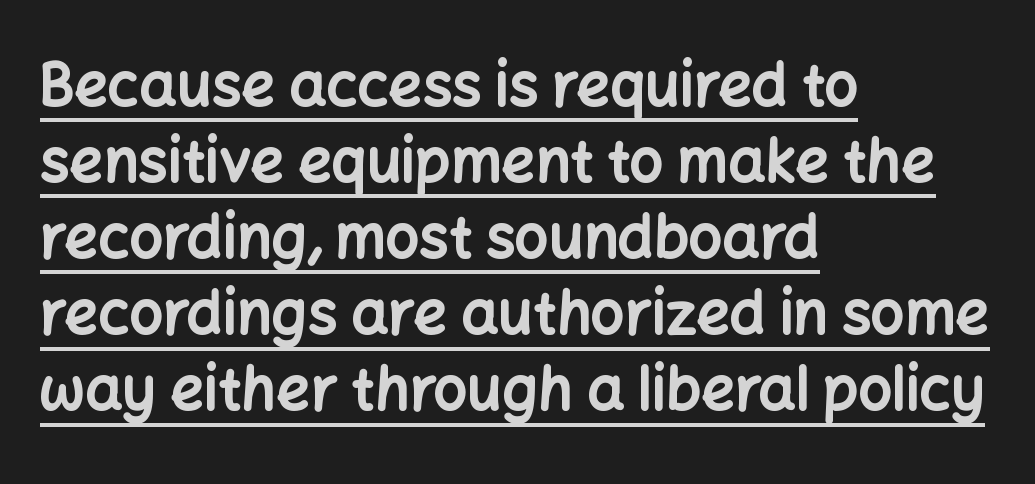
Q: Is the text bold? A: Yes.
Q: Is the text italic (slanted)? A: No, it is upright.
Q: Is the typeface a serif or a sans-serif typeface? A: Sans-serif.
Q: Is the text underlined? A: Yes.
Q: How is the paragraph aligned? A: Left-aligned.
Q: Is the spacing between letters normal or unusually wide? A: Normal.
Q: Is the spacing between lines tight, normal or loose? A: Normal.
Q: Width (condensed, normal, or wide)? A: Normal.
Q: Stroke contrast? A: Low.
Q: x-height? A: Medium.
Q: Monospaced? A: No.
